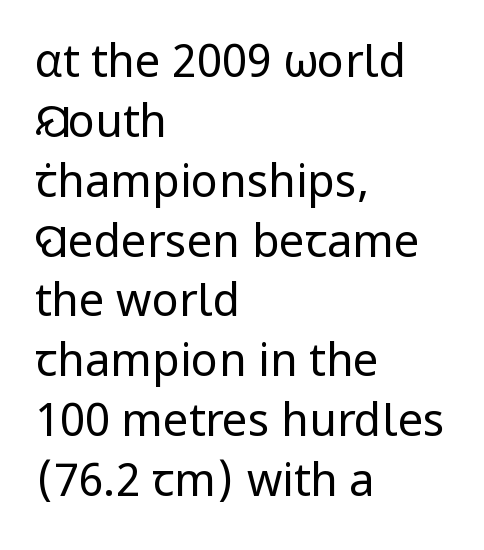
The image shows 45 px regular-weight sans-serif type, upright; set left-aligned, normal line spacing (1.33x), normal letter spacing, not underlined; low stroke contrast and a medium x-height.
